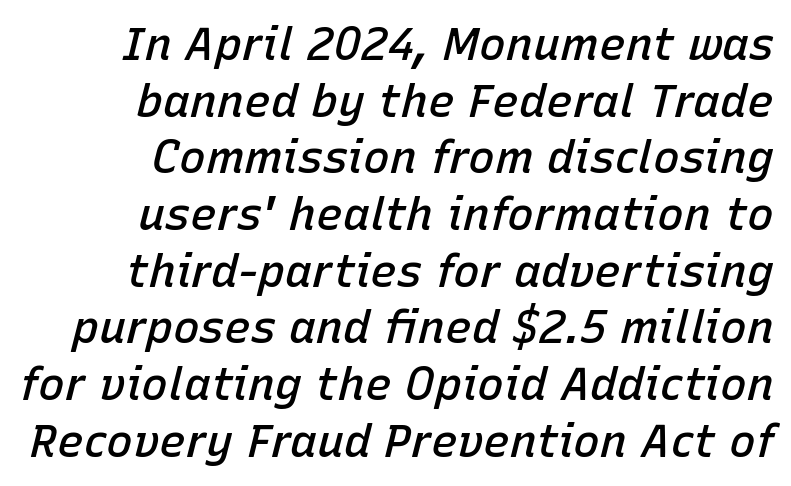
These lines stack with their right ends in a neat column. Caption: semibold face, moderately heavy strokes. A bare baseline throughout the passage. It's the slanting kind of type.
